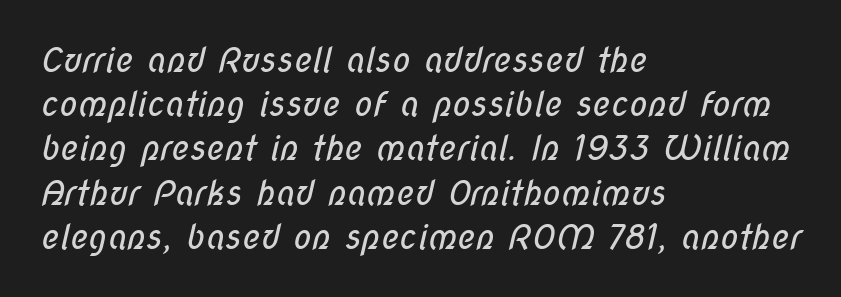
The image shows 34 px regular-weight, condensed sans-serif type; set left-aligned, normal line spacing (1.3x), normal letter spacing, not underlined; low stroke contrast and a medium x-height.
